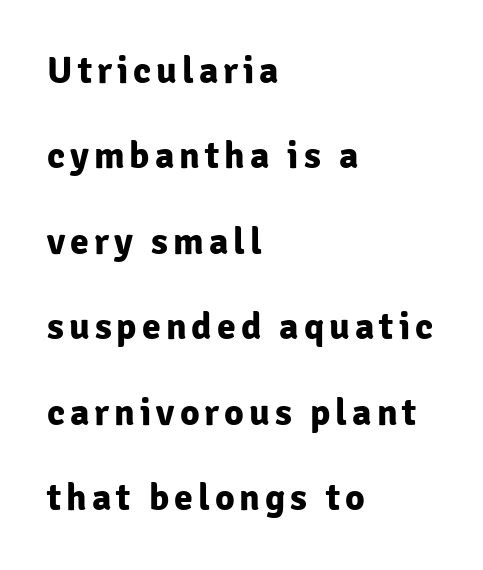
Q: Is the text bold? A: Yes.
Q: Is the text italic (slanted)? A: No, it is upright.
Q: Is the typeface a serif or a sans-serif typeface? A: Sans-serif.
Q: Is the text underlined? A: No.
Q: How is the paragraph aligned? A: Left-aligned.
Q: Is the spacing between lines tight, normal or loose? A: Loose.
Q: Width (condensed, normal, or wide)? A: Normal.
Q: Stroke contrast? A: Low.
Q: x-height? A: Medium.
Q: Monospaced? A: No.
